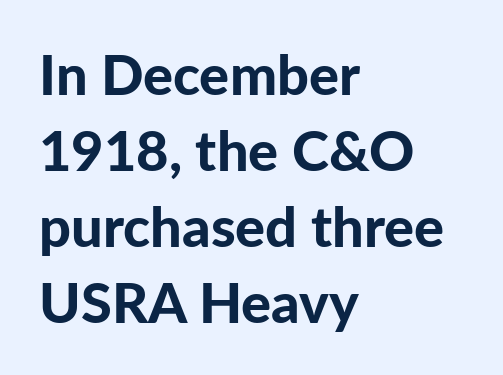
{"serif": "no", "italic": "no", "bold": "yes", "weight": "bold", "width": "normal", "stroke_contrast": "low", "x_height": "medium", "monospaced": "no", "underline": "no", "align": "left", "line_spacing": "normal", "line_spacing_ratio": 1.36, "letter_spacing": "normal", "letter_spacing_em": 0.0, "glyph_px": 56}
